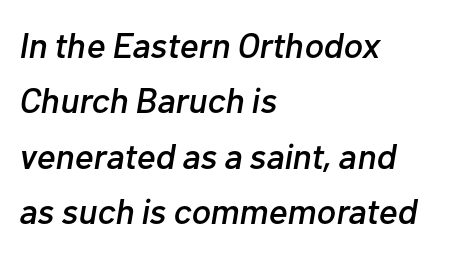
{"italic": "yes", "lean": "right", "slant_degrees": 10, "width": "normal", "stroke_contrast": "low", "x_height": "medium", "monospaced": "no", "underline": "no", "align": "left", "line_spacing": "normal", "line_spacing_ratio": 1.54, "letter_spacing": "normal", "letter_spacing_em": 0.0, "glyph_px": 36}
